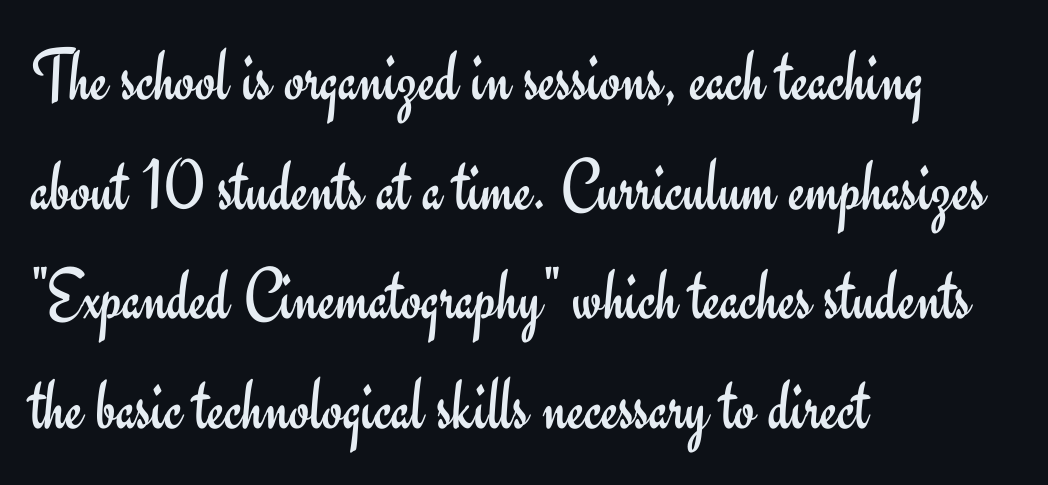
The image shows 74 px regular-weight sans-serif type; set left-aligned, normal line spacing (1.48x), normal letter spacing, not underlined; low stroke contrast and a small x-height.
